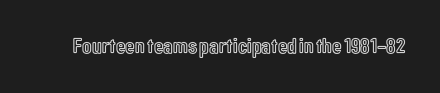
Tall strokes in this sample are plumb rather than angled. Short note: letters normally spaced. Lines of text with bare space underneath.
